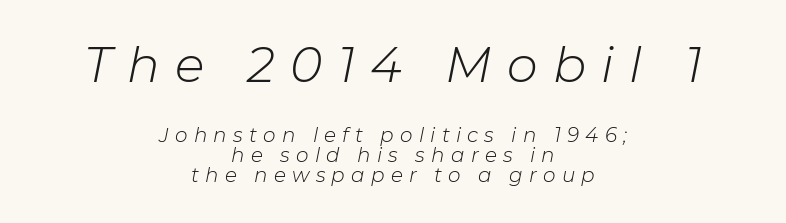
Which chunk is bigger? The first one — the top block dwarfs the bottom. Counters stay open thanks to moderate or lighter strokes. Words appear elongated and porous because spacing is wide. Is the block centered? Yes — each line is placed symmetrically about the middle. The space between consecutive lines is stingy. The foot of each line stays bare and open.
